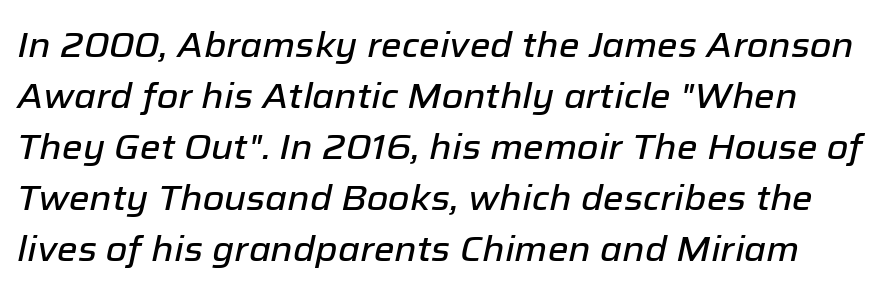
{"italic": "yes", "lean": "right", "slant_degrees": 12, "width": "normal", "stroke_contrast": "low", "x_height": "medium", "monospaced": "no", "underline": "no", "line_spacing": "normal", "line_spacing_ratio": 1.46, "letter_spacing": "normal", "letter_spacing_em": 0.0, "glyph_px": 35}
